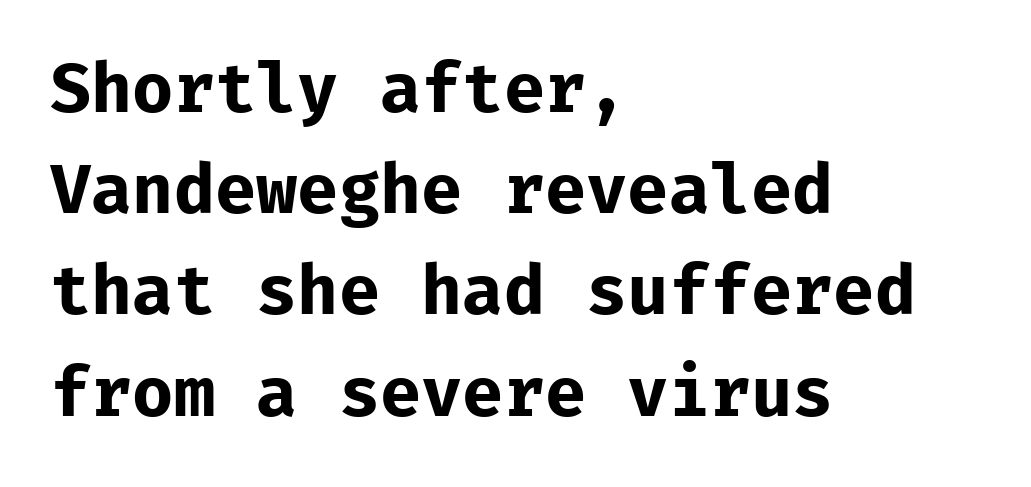
Q: Is the text bold? A: Yes.
Q: Is the text italic (slanted)? A: No, it is upright.
Q: Is the typeface a serif or a sans-serif typeface? A: Sans-serif.
Q: Is the text underlined? A: No.
Q: How is the paragraph aligned? A: Left-aligned.
Q: Is the spacing between letters normal or unusually wide? A: Normal.
Q: Is the spacing between lines tight, normal or loose? A: Normal.
Q: Width (condensed, normal, or wide)? A: Normal.
Q: Stroke contrast? A: Low.
Q: x-height? A: Medium.
